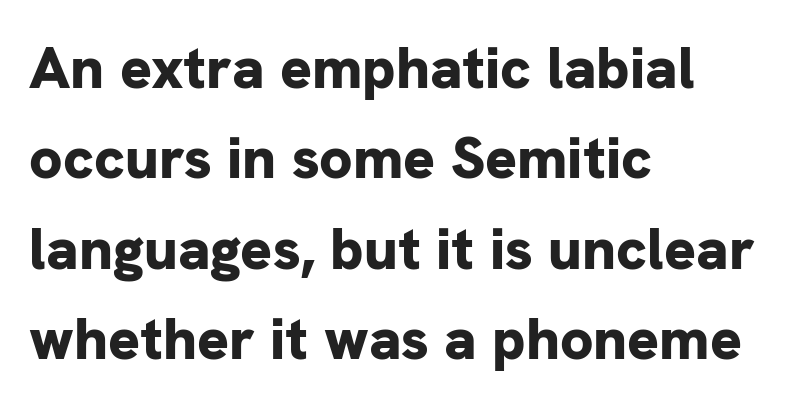
Character widths vary here, with narrow letters taking less room than wide ones. Do the letters lean? They stand straight. Underlining? Definitely not there. Check where the strokes stop: nothing finishes them off — pure sans. The horizontal fit of the characters is conventional and even.
